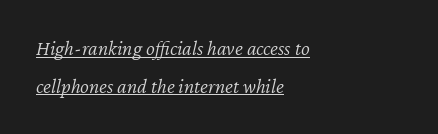
Q: Is the text bold? A: No.
Q: Is the text italic (slanted)? A: Yes, it leans right by about 12 degrees.
Q: Is the text underlined? A: Yes.
Q: How is the paragraph aligned? A: Left-aligned.
Q: Is the spacing between letters normal or unusually wide? A: Normal.
